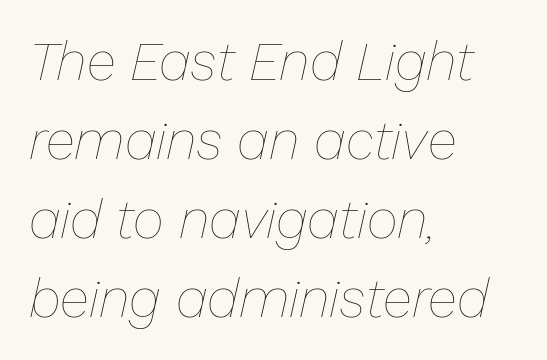
The image shows 54 px thin type, italic (leaning right); set left-aligned, normal line spacing (1.46x), normal letter spacing, not underlined; low stroke contrast and a medium x-height.
